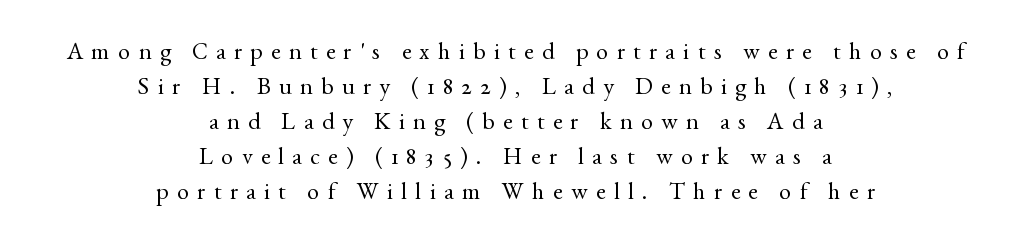
Q: Is the text bold? A: No.
Q: Is the text italic (slanted)? A: No, it is upright.
Q: Is the text underlined? A: No.
Q: How is the paragraph aligned? A: Centered.
Q: Is the spacing between letters normal or unusually wide? A: Unusually wide.
Q: Is the spacing between lines tight, normal or loose? A: Normal.
